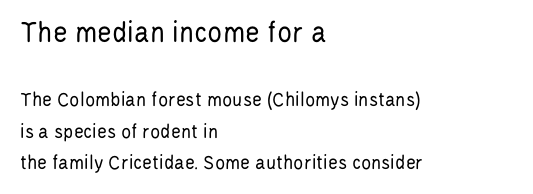
{"serif": "no", "italic": "no", "bold": "no", "weight": "regular", "width": "condensed", "stroke_contrast": "low", "x_height": "large", "monospaced": "no", "underline": "no", "align": "left", "line_spacing": "normal", "line_spacing_ratio": 1.5, "letter_spacing": "normal", "letter_spacing_em": 0.0, "larger_block": "first", "size_ratio": 1.48, "glyph_px": 31}
